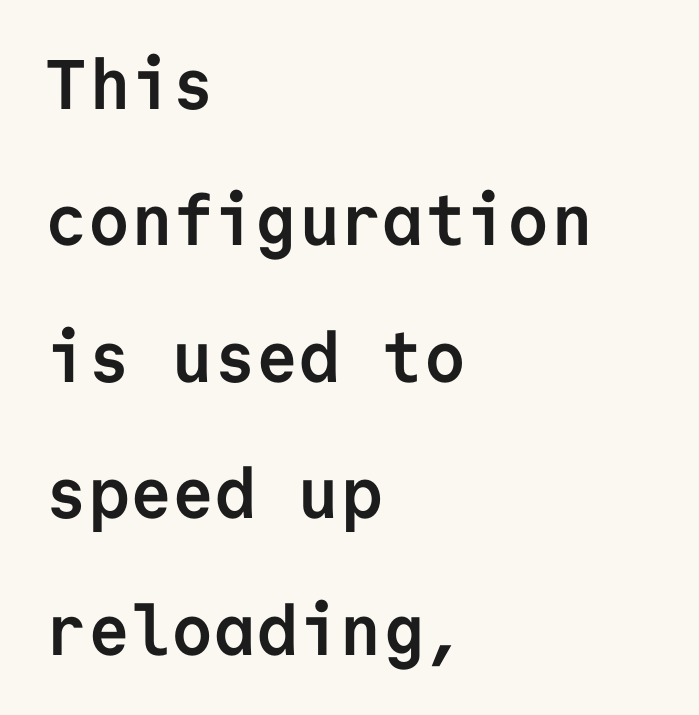
The image shows 70 px semibold sans-serif type, upright, monospaced; set left-aligned, loose line spacing (1.95x), normal letter spacing, not underlined; low stroke contrast and a medium x-height.
